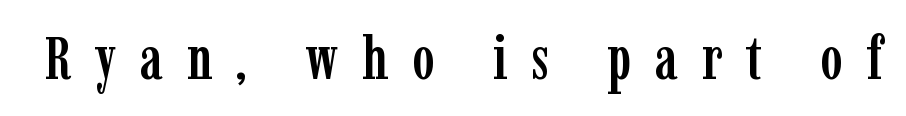
{"serif": "yes", "italic": "no", "width": "condensed", "stroke_contrast": "low", "x_height": "medium", "monospaced": "no", "underline": "no", "letter_spacing": "wide", "letter_spacing_em": 0.4, "glyph_px": 60}
